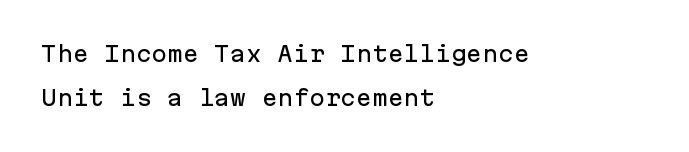
Q: Is the text italic (slanted)? A: No, it is upright.
Q: Is the text underlined? A: No.
Q: How is the paragraph aligned? A: Left-aligned.
Q: Is the spacing between letters normal or unusually wide? A: Normal.
Q: Is the spacing between lines tight, normal or loose? A: Loose.
